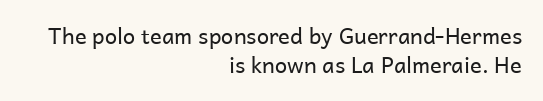
Bold? No — there's no thickening of the strokes. The rendering anchors every line to the right-hand side. Each row of text sits above clean, open space. Nope, not italic — everything's standing straight. Tracking here is standard; glyphs follow each other at the usual distance. Compared with typical paragraphs, the rows here are spaced about the same.
